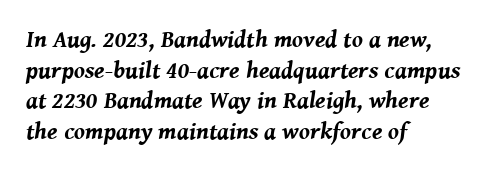
Heavy, bold letterforms. Letter spacing: default. Vertical spacing — default. The area under the type is left untouched. Horizontally, the lines are justified to the leading edge only.
